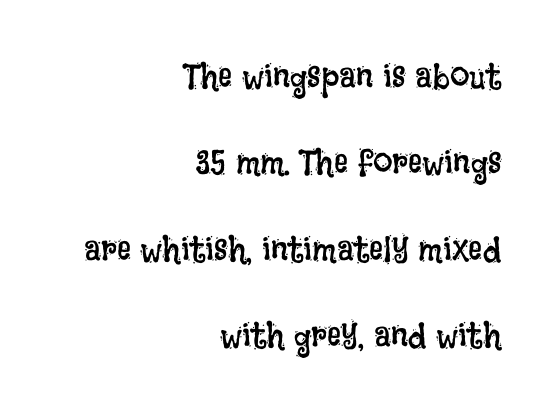
Q: Is the text bold? A: No.
Q: Is the text italic (slanted)? A: No, it is upright.
Q: Is the text underlined? A: No.
Q: How is the paragraph aligned? A: Right-aligned.
Q: Is the spacing between letters normal or unusually wide? A: Normal.
Q: Is the spacing between lines tight, normal or loose? A: Loose.
Q: Width (condensed, normal, or wide)? A: Condensed.
Q: Stroke contrast? A: Low.
Q: x-height? A: Large.
Q: Monospaced? A: No.
